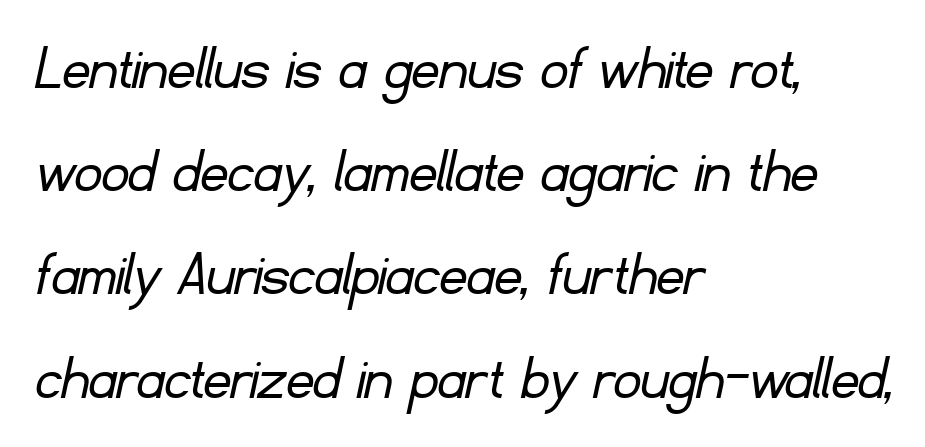
{"serif": "no", "bold": "no", "weight": "light", "width": "normal", "stroke_contrast": "low", "x_height": "small", "monospaced": "no", "underline": "no", "align": "left", "line_spacing": "normal", "line_spacing_ratio": 1.54, "letter_spacing": "normal", "letter_spacing_em": 0.0, "glyph_px": 67}
